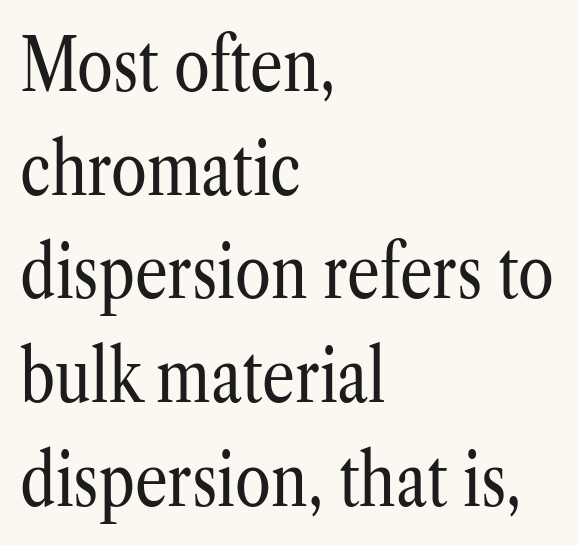
Is the stroke heavy? The answer is a plain regular-or-lighter. Default kerning and tracking; the words read as compact shapes. The area under the type is left untouched. Every row of glyphs begins at an identical x-position on the left. Nope, not italic — everything's standing straight. Type style note: has serifs.
